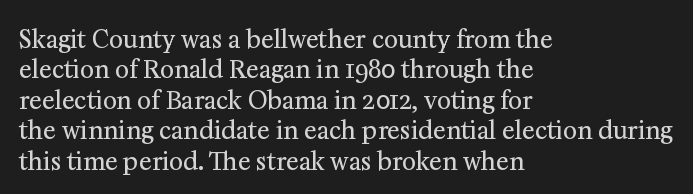
Q: Is the text bold? A: No.
Q: Is the text italic (slanted)? A: No, it is upright.
Q: Is the text underlined? A: No.
Q: How is the paragraph aligned? A: Left-aligned.
Q: Is the spacing between letters normal or unusually wide? A: Normal.
Q: Is the spacing between lines tight, normal or loose? A: Normal.
